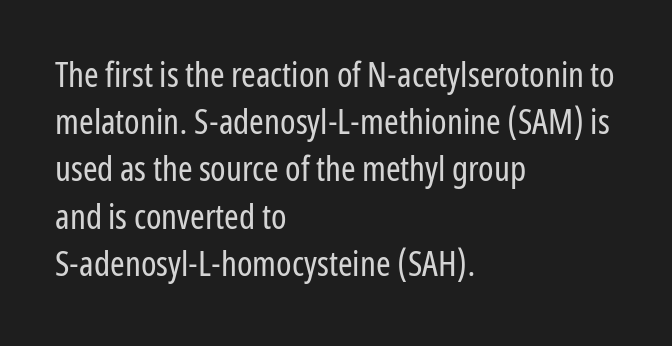
Q: Is the text bold? A: No.
Q: Is the text italic (slanted)? A: No, it is upright.
Q: Is the typeface a serif or a sans-serif typeface? A: Sans-serif.
Q: Is the text underlined? A: No.
Q: How is the paragraph aligned? A: Left-aligned.
Q: Is the spacing between letters normal or unusually wide? A: Normal.
Q: Is the spacing between lines tight, normal or loose? A: Normal.
Q: Width (condensed, normal, or wide)? A: Condensed.
Q: Stroke contrast? A: Low.
Q: x-height? A: Medium.
Q: Monospaced? A: No.
